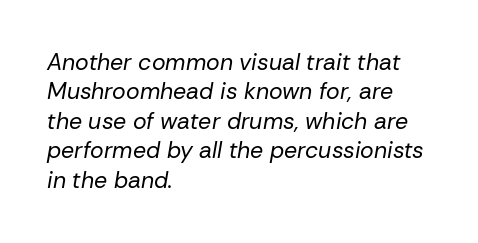
{"italic": "yes", "lean": "right", "slant_degrees": 10, "bold": "no", "underline": "no", "align": "left", "line_spacing": "normal", "line_spacing_ratio": 1.28, "letter_spacing": "normal", "letter_spacing_em": 0.0, "glyph_px": 23}
